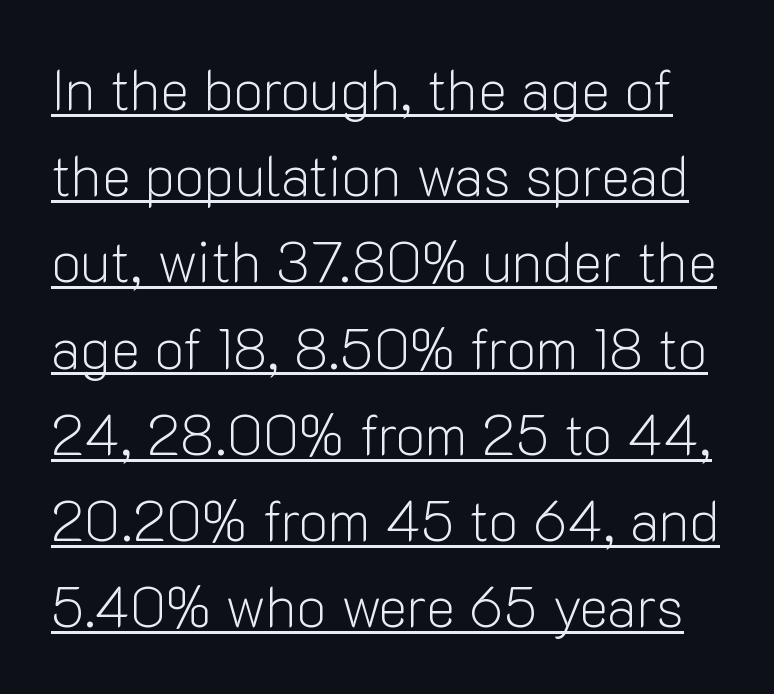
Q: Is the text bold? A: No.
Q: Is the text italic (slanted)? A: No, it is upright.
Q: Is the typeface a serif or a sans-serif typeface? A: Sans-serif.
Q: Is the text underlined? A: Yes.
Q: Is the spacing between letters normal or unusually wide? A: Normal.
Q: Is the spacing between lines tight, normal or loose? A: Normal.
Q: Width (condensed, normal, or wide)? A: Normal.
Q: Stroke contrast? A: Low.
Q: x-height? A: Medium.
Q: Monospaced? A: No.
